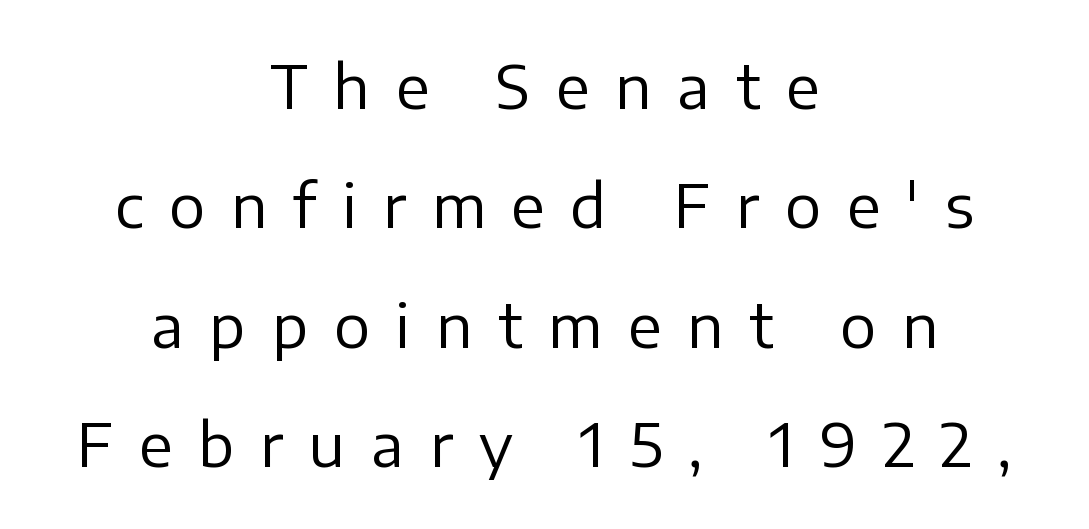
{"serif": "no", "italic": "no", "bold": "no", "weight": "regular", "width": "normal", "stroke_contrast": "low", "x_height": "medium", "monospaced": "no", "underline": "no", "align": "center", "line_spacing": "loose", "line_spacing_ratio": 1.99, "letter_spacing": "wide", "letter_spacing_em": 0.43, "glyph_px": 60}
